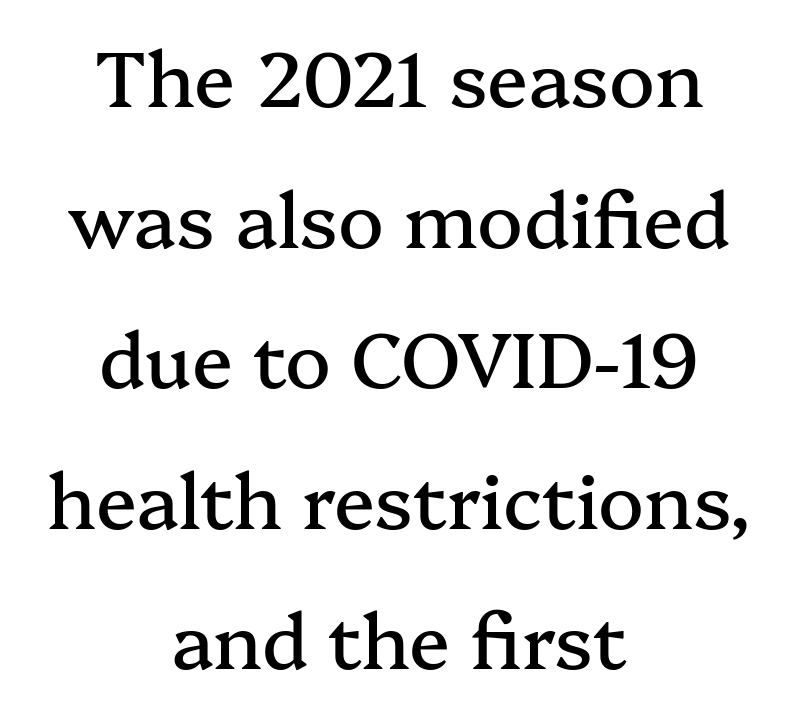
{"serif": "yes", "italic": "no", "width": "normal", "stroke_contrast": "medium", "x_height": "medium", "monospaced": "no", "underline": "no", "align": "center", "line_spacing_ratio": 1.85, "letter_spacing": "normal", "letter_spacing_em": 0.0, "glyph_px": 76}
